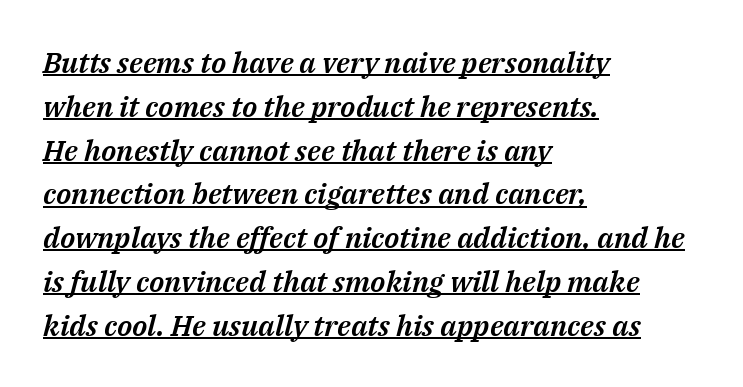
{"italic": "yes", "lean": "right", "slant_degrees": 14, "width": "normal", "stroke_contrast": "medium", "x_height": "medium", "monospaced": "no", "underline": "yes", "align": "left", "line_spacing": "normal", "line_spacing_ratio": 1.51, "letter_spacing": "normal", "letter_spacing_em": 0.0, "glyph_px": 29}
